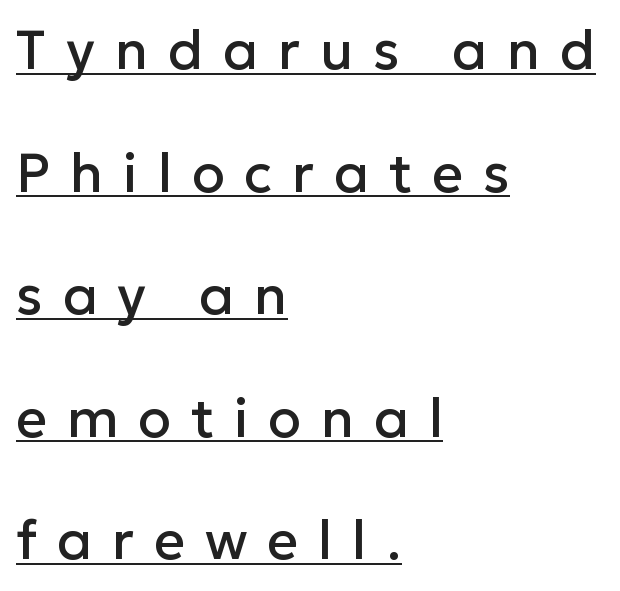
In terms of posture, this sample is upright. The letters carry no serifs — their stems end cleanly without finishing strokes. Here the glyphs are tracked loosely, breaking word shapes into spaced letters. Here the designer chose a conventional face with non-uniform glyph widths.
